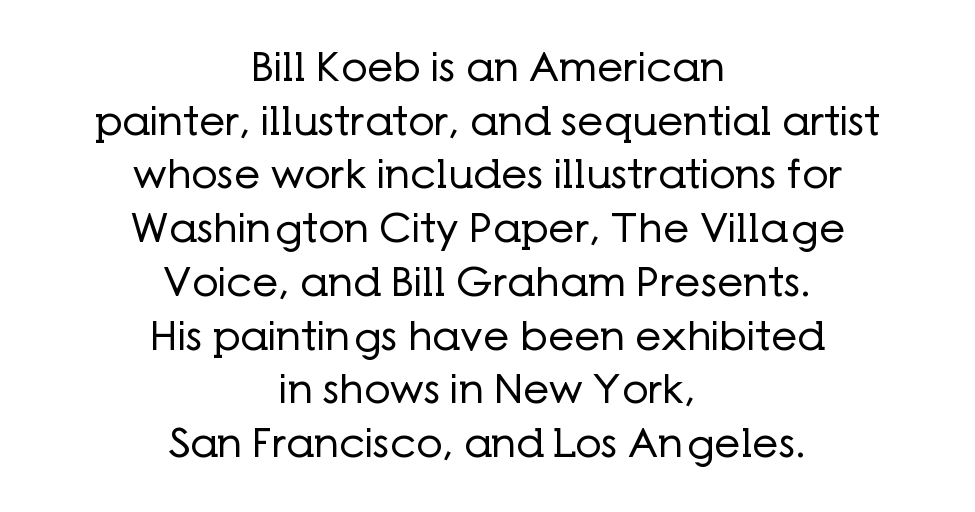
The type is set solid horizontally, with unmodified tracking. Looks like regular typesetting: each glyph gets only the width it needs. This is not heavy type; no bold has been used. Regarding serifs, this sample does without them.
